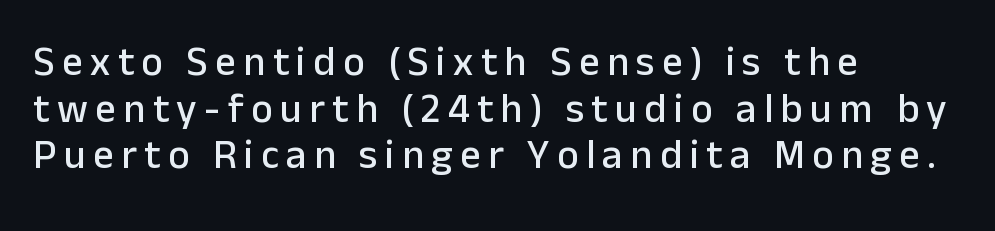
Looks like regular typesetting: each glyph gets only the width it needs. How would I describe the line gaps? Narrow and economical. The baseline area is clear. The passage shown is typeset with a sans-serif family. The compositor pushed each line to the left boundary.
